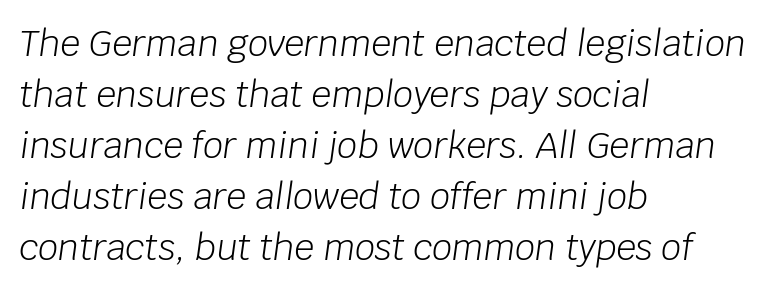
Is this a fixed-width face? No — the glyphs have proportional, varying widths. There is no visible air inserted between adjacent glyphs. Observe the lean: these are italic letterforms. A light-to-regular cut is what we see here. A typesetter would call this leading conventional body-copy spacing. Reading down the block, your eye returns to a fixed left position each line.
